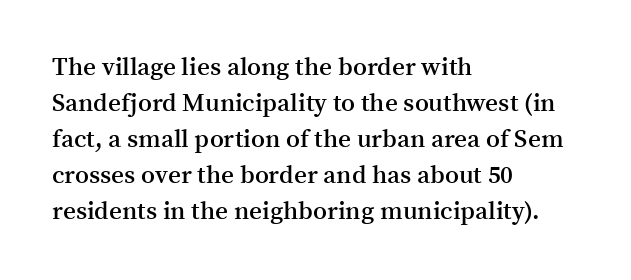
{"italic": "no", "bold": "semi", "underline": "no", "align": "left", "line_spacing": "normal", "line_spacing_ratio": 1.44, "letter_spacing": "normal", "letter_spacing_em": 0.0, "glyph_px": 25}
